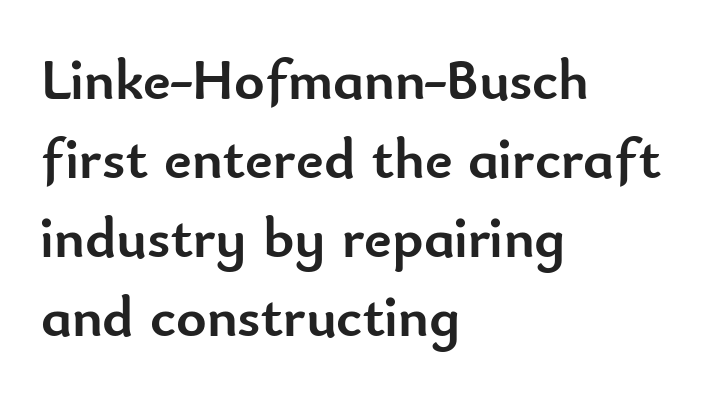
The face used here is rendered with its standard letterfit. Line spacing here is normal. Regarding serifs, this sample does without them. Left-aligned paragraph, ragged on the right. Italic? Not at all — the glyphs are vertical.
